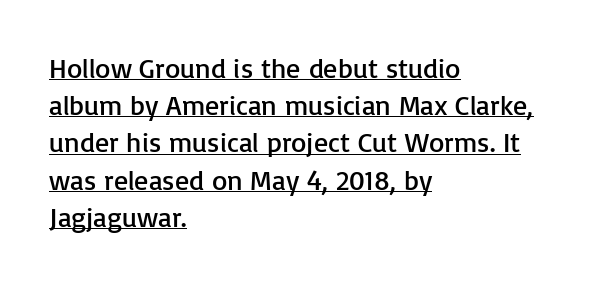
Q: Is the text bold? A: No.
Q: Is the text italic (slanted)? A: No, it is upright.
Q: Is the typeface a serif or a sans-serif typeface? A: Sans-serif.
Q: Is the text underlined? A: Yes.
Q: How is the paragraph aligned? A: Left-aligned.
Q: Is the spacing between letters normal or unusually wide? A: Normal.
Q: Is the spacing between lines tight, normal or loose? A: Normal.
Q: Width (condensed, normal, or wide)? A: Normal.
Q: Stroke contrast? A: Low.
Q: x-height? A: Medium.
Q: Monospaced? A: No.
